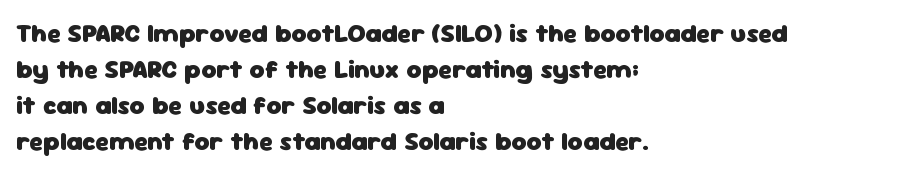
Q: Is the text bold? A: Yes.
Q: Is the text italic (slanted)? A: No, it is upright.
Q: Is the text underlined? A: No.
Q: How is the paragraph aligned? A: Left-aligned.
Q: Is the spacing between letters normal or unusually wide? A: Normal.
Q: Is the spacing between lines tight, normal or loose? A: Normal.
